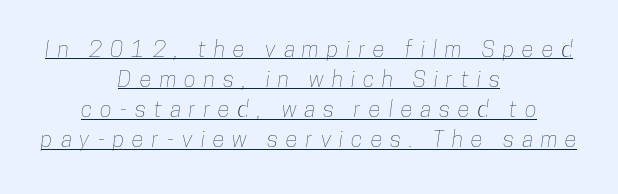
Q: Is the text underlined? A: Yes.
Q: How is the paragraph aligned? A: Centered.
Q: Is the spacing between letters normal or unusually wide? A: Unusually wide.
Q: Is the spacing between lines tight, normal or loose? A: Normal.
